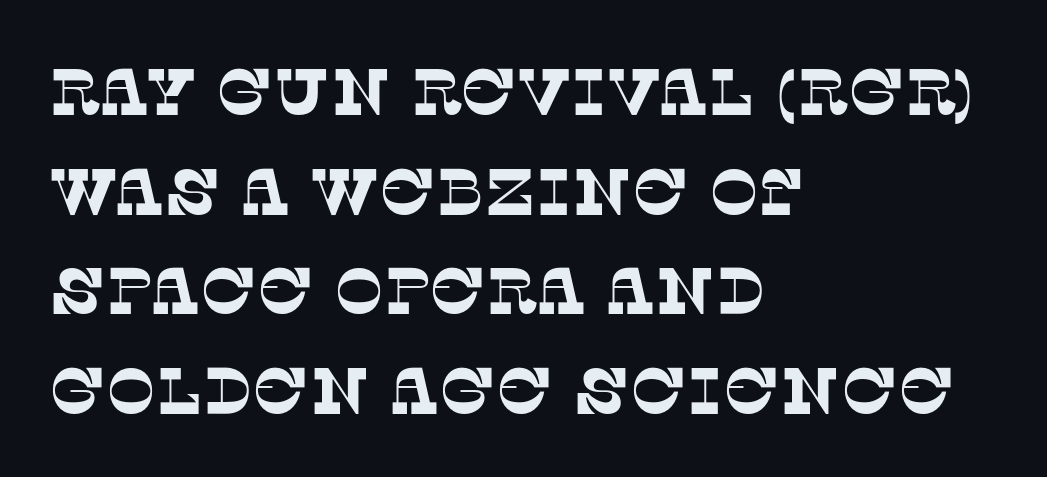
{"serif": "yes", "width": "normal", "stroke_contrast": "low", "x_height": "large", "monospaced": "no", "underline": "no", "align": "left", "line_spacing": "normal", "line_spacing_ratio": 1.51, "letter_spacing": "normal", "letter_spacing_em": 0.0, "glyph_px": 66}
